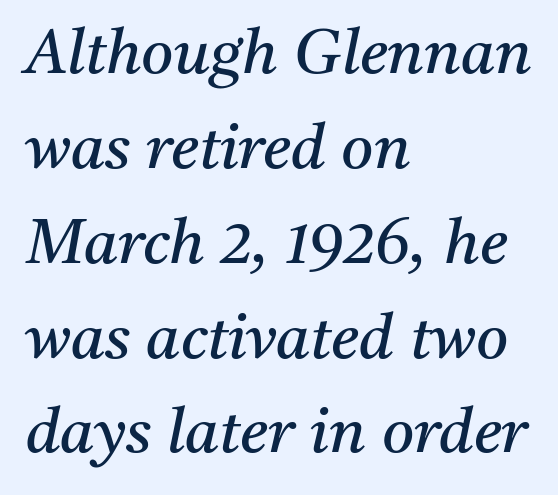
The image shows 62 px regular-weight serif type, italic (leaning right); set left-aligned, normal line spacing (1.53x), normal letter spacing, not underlined; medium stroke contrast and a medium x-height.
